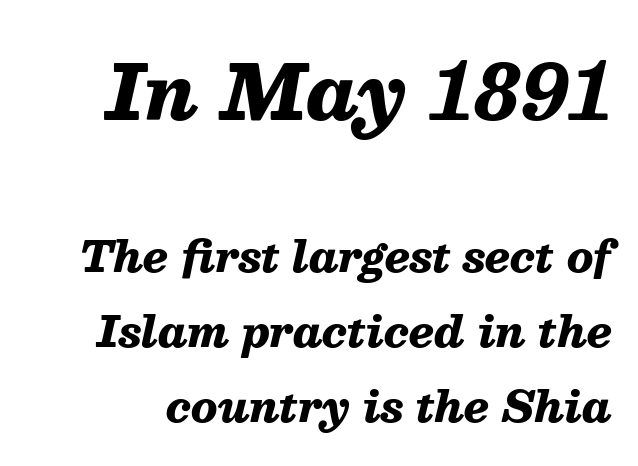
Q: Is the text bold? A: Yes.
Q: Is the text italic (slanted)? A: Yes, it leans right by about 13 degrees.
Q: Is the text underlined? A: No.
Q: Is the spacing between letters normal or unusually wide? A: Normal.
Q: Which block of text is set in a larger size, the first (top) or the second (bottom)? A: The first (top) one.
Q: Width (condensed, normal, or wide)? A: Normal.
Q: Stroke contrast? A: Medium.
Q: x-height? A: Medium.
Q: Monospaced? A: No.
